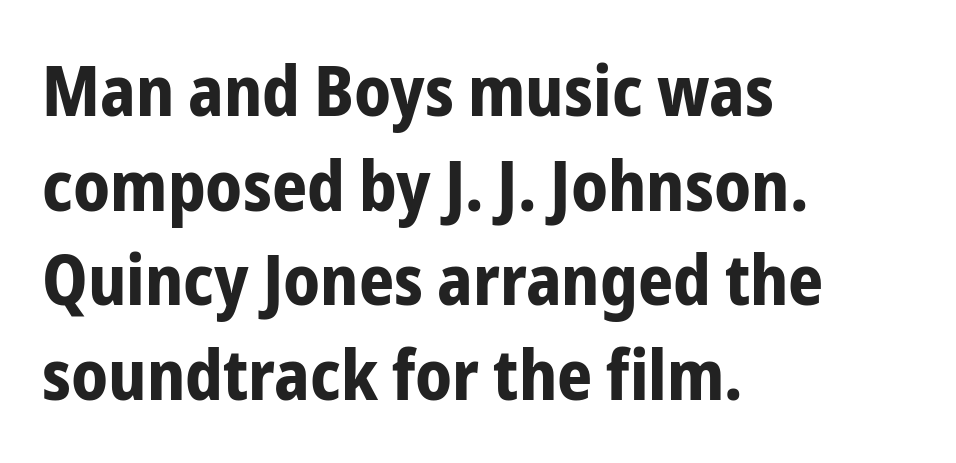
{"serif": "no", "italic": "no", "bold": "yes", "weight": "bold", "width": "condensed", "stroke_contrast": "low", "x_height": "medium", "monospaced": "no", "underline": "no", "align": "left", "line_spacing": "normal", "line_spacing_ratio": 1.37, "letter_spacing": "normal", "letter_spacing_em": 0.0, "glyph_px": 69}
